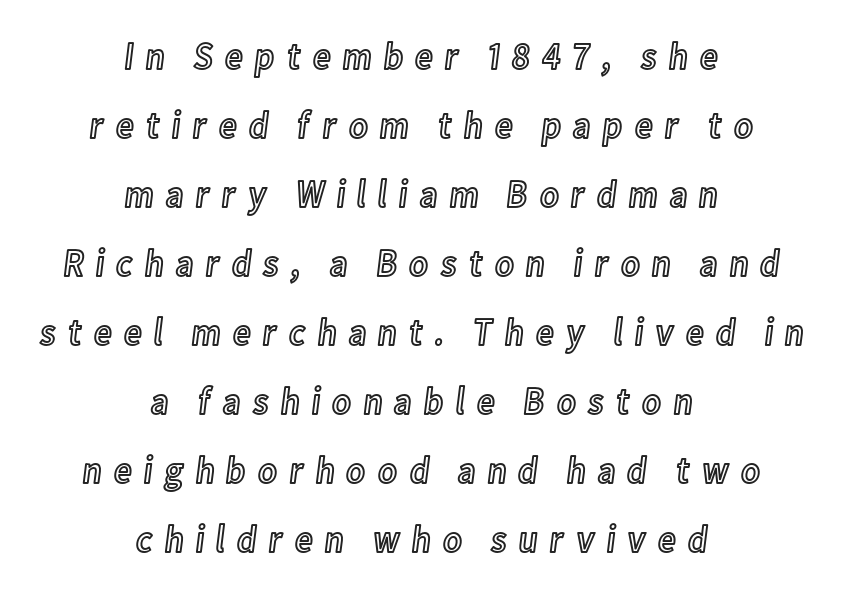
Q: Is the text italic (slanted)? A: Yes.
Q: Is the text underlined? A: No.
Q: How is the paragraph aligned? A: Centered.
Q: Is the spacing between letters normal or unusually wide? A: Unusually wide.
Q: Width (condensed, normal, or wide)? A: Condensed.
Q: x-height? A: Medium.
Q: Monospaced? A: No.
